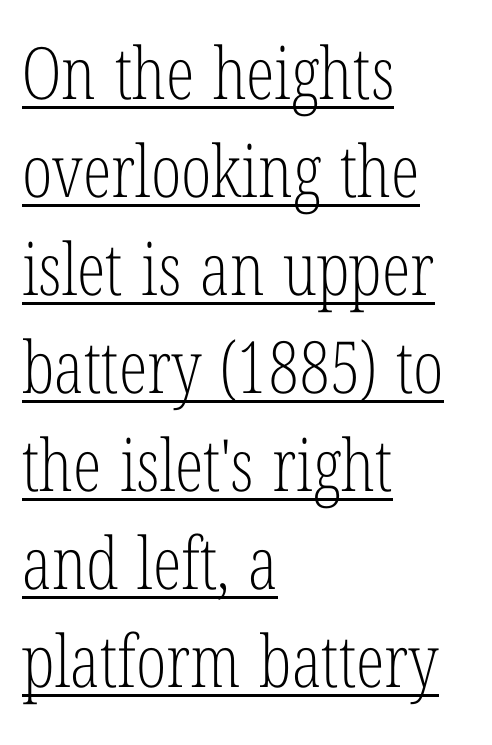
Honestly, the underline is the first thing you notice here. The typography opts for an upright posture over an oblique one. The paragraph has a hard left edge and a soft right edge. The letterforms sit shoulder to shoulder at normal distance. Line spacing here is normal. What kind of face is this? One with serifs.
